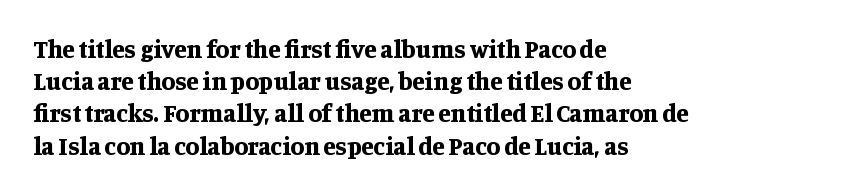
Q: Is the text bold? A: Yes.
Q: Is the text italic (slanted)? A: No, it is upright.
Q: Is the text underlined? A: No.
Q: How is the paragraph aligned? A: Left-aligned.
Q: Is the spacing between letters normal or unusually wide? A: Normal.
Q: Is the spacing between lines tight, normal or loose? A: Normal.
